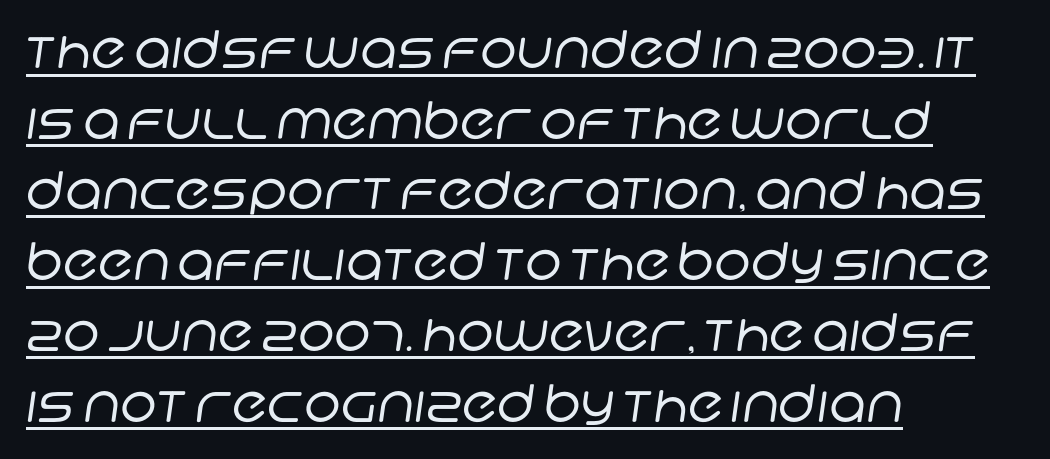
Horizontally, the lines are justified to the leading edge only. A typesetter would call this proportional, since set widths differ per character. The glyphs in this specimen are sans serif. Compared with undecorated copy, this sample adds a rule below the words. On a weight scale, this lands at 450 or below.
